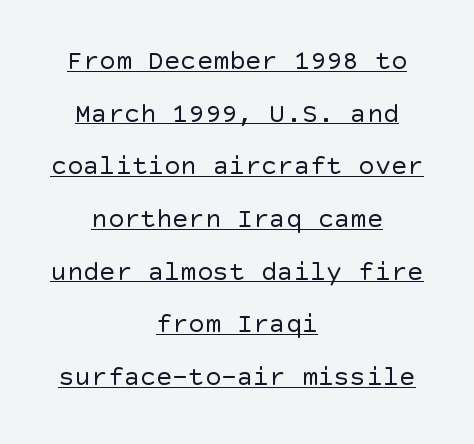
Q: Is the text bold? A: No.
Q: Is the text italic (slanted)? A: No, it is upright.
Q: Is the text underlined? A: Yes.
Q: How is the paragraph aligned? A: Centered.
Q: Is the spacing between letters normal or unusually wide? A: Normal.
Q: Is the spacing between lines tight, normal or loose? A: Loose.
